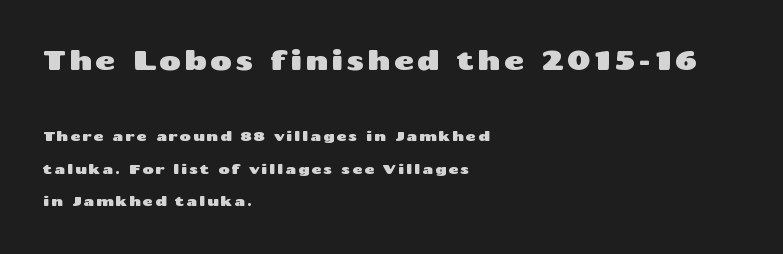
Q: Is the text italic (slanted)? A: No, it is upright.
Q: Is the text underlined? A: No.
Q: How is the paragraph aligned? A: Left-aligned.
Q: Is the spacing between lines tight, normal or loose? A: Loose.
Q: Which block of text is set in a larger size, the first (top) or the second (bottom)? A: The first (top) one.
